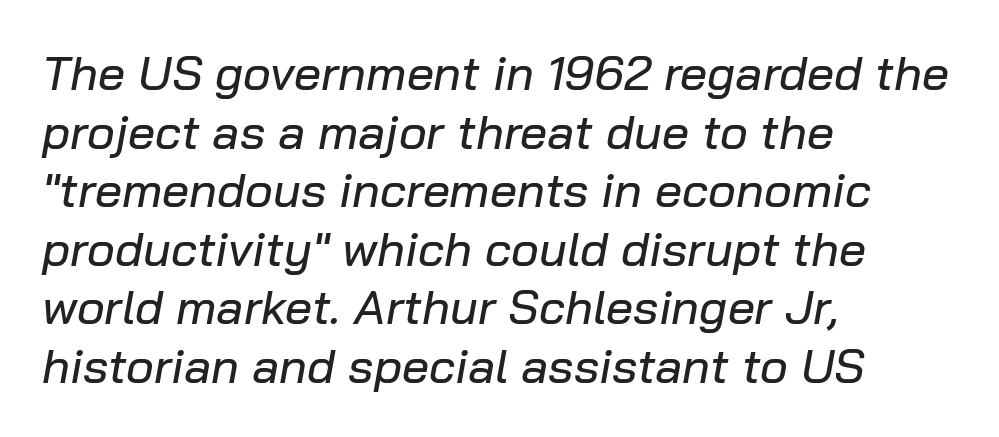
You could not count columns in this text — the font is proportionally spaced. The ragged edge is on the right, which tells us the setting is flush left. The letterforms sit shoulder to shoulder at normal distance. Beneath every word, the page is bare. Would a proofreader flag this as italicized? Yes.
